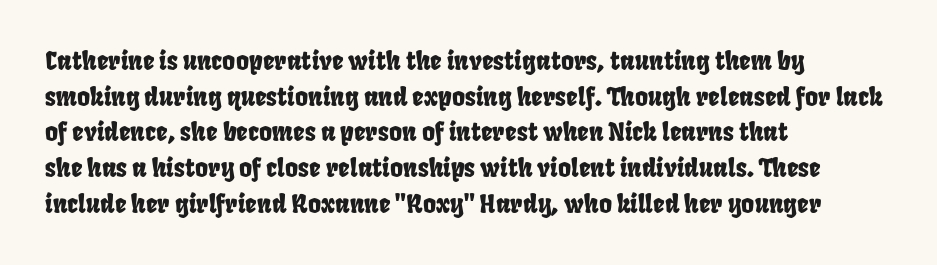
The image shows 25 px text type; set left-aligned, normal line spacing (1.43x), normal letter spacing, not underlined.
